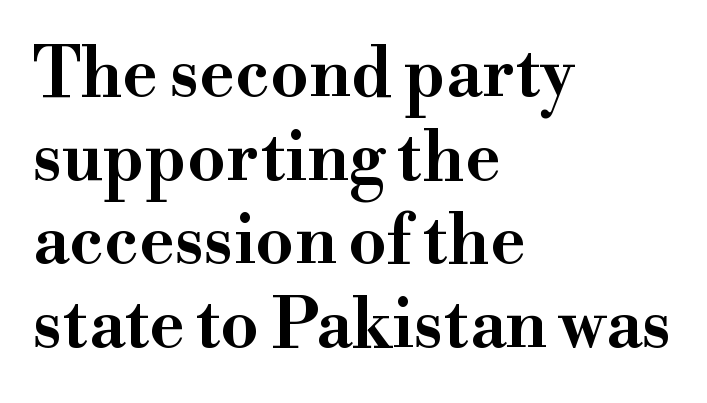
Q: Is the text italic (slanted)? A: No, it is upright.
Q: Is the typeface a serif or a sans-serif typeface? A: Serif.
Q: Is the text underlined? A: No.
Q: How is the paragraph aligned? A: Left-aligned.
Q: Is the spacing between letters normal or unusually wide? A: Normal.
Q: Width (condensed, normal, or wide)? A: Wide.
Q: Stroke contrast? A: High.
Q: x-height? A: Small.
Q: Monospaced? A: No.
